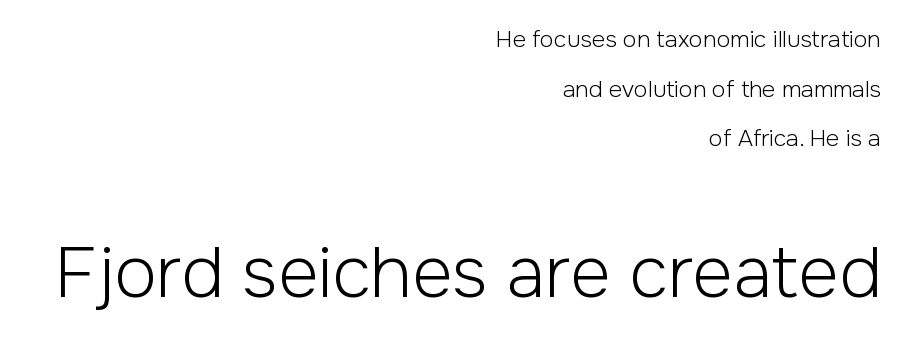
Whoever set this chose breathing room over compactness in the vertical rhythm. Think of a printed novel: that variable character pitch is what you see here. This sample uses an upright cut, with every glyph sitting square on the baseline. This rendering employs a face without finishing strokes, i.e., a sans-serif. The type is set solid horizontally, with unmodified tracking. Decoration check: the copy has no underline.
